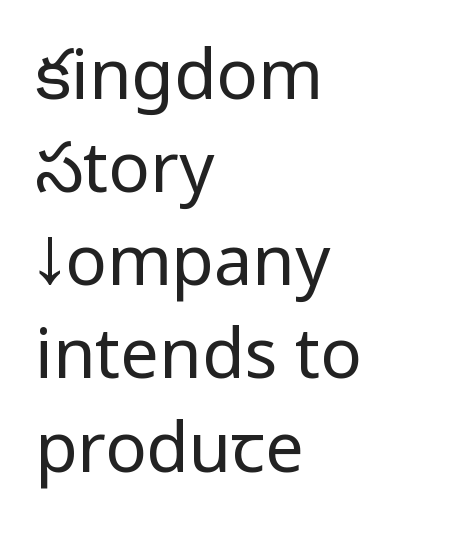
Q: Is the text bold? A: No.
Q: Is the text italic (slanted)? A: No, it is upright.
Q: Is the typeface a serif or a sans-serif typeface? A: Sans-serif.
Q: Is the text underlined? A: No.
Q: How is the paragraph aligned? A: Left-aligned.
Q: Is the spacing between letters normal or unusually wide? A: Normal.
Q: Is the spacing between lines tight, normal or loose? A: Normal.
Q: Width (condensed, normal, or wide)? A: Condensed.
Q: Stroke contrast? A: Low.
